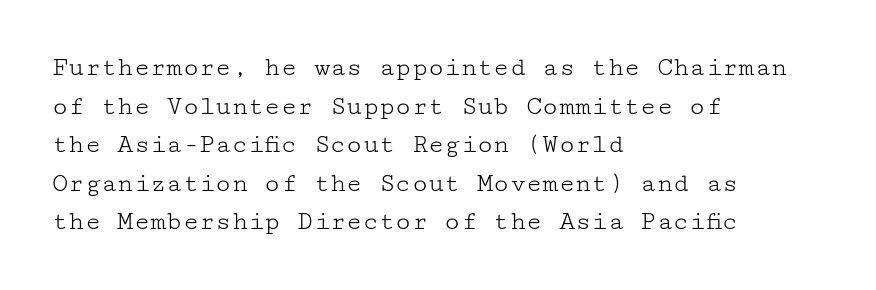
{"italic": "no", "bold": "no", "underline": "no", "align": "left", "line_spacing": "normal", "line_spacing_ratio": 1.43, "letter_spacing": "normal", "letter_spacing_em": 0.0, "glyph_px": 27}
